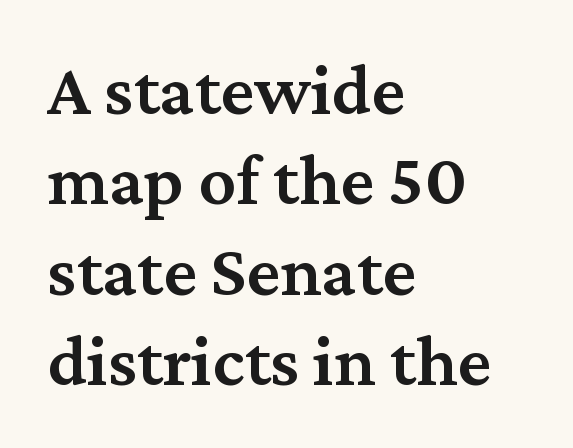
Q: Is the text bold? A: Semi-bold.
Q: Is the text italic (slanted)? A: No, it is upright.
Q: Is the typeface a serif or a sans-serif typeface? A: Serif.
Q: Is the text underlined? A: No.
Q: How is the paragraph aligned? A: Left-aligned.
Q: Is the spacing between letters normal or unusually wide? A: Normal.
Q: Width (condensed, normal, or wide)? A: Normal.
Q: Stroke contrast? A: Medium.
Q: x-height? A: Medium.
Q: Monospaced? A: No.
